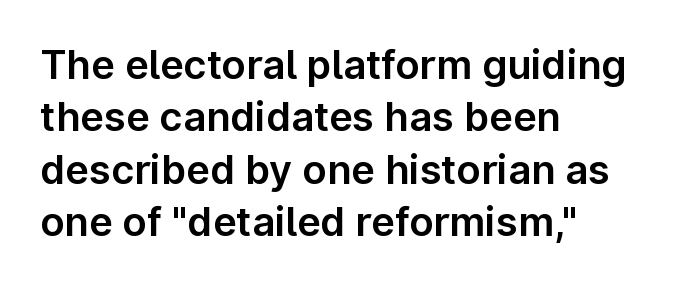
The image shows 40 px sans-serif type, upright; set left-aligned, normal line spacing (1.31x), normal letter spacing, not underlined; low stroke contrast and a medium x-height.
